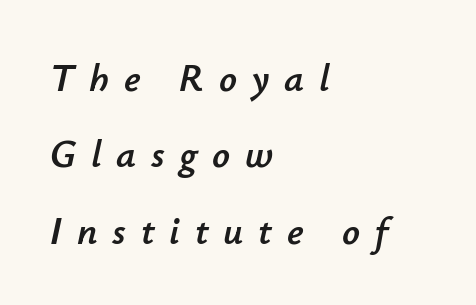
Q: Is the text italic (slanted)? A: Yes, it leans right by about 12 degrees.
Q: Is the text underlined? A: No.
Q: How is the paragraph aligned? A: Left-aligned.
Q: Is the spacing between letters normal or unusually wide? A: Unusually wide.
Q: Is the spacing between lines tight, normal or loose? A: Loose.
Q: Width (condensed, normal, or wide)? A: Normal.
Q: Stroke contrast? A: Low.
Q: x-height? A: Small.
Q: Monospaced? A: No.
